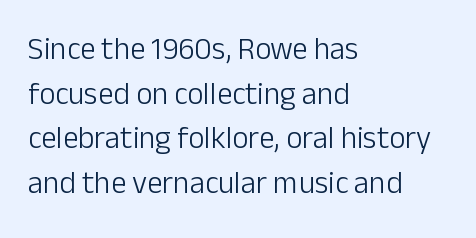
Q: Is the text bold? A: No.
Q: Is the text italic (slanted)? A: No, it is upright.
Q: Is the typeface a serif or a sans-serif typeface? A: Sans-serif.
Q: Is the text underlined? A: No.
Q: How is the paragraph aligned? A: Left-aligned.
Q: Is the spacing between letters normal or unusually wide? A: Normal.
Q: Is the spacing between lines tight, normal or loose? A: Normal.
Q: Width (condensed, normal, or wide)? A: Normal.
Q: Stroke contrast? A: Low.
Q: x-height? A: Medium.
Q: Monospaced? A: No.
